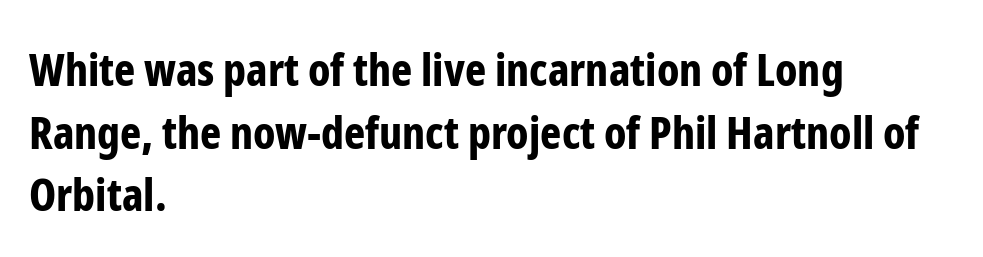
Q: Is the text bold? A: Yes.
Q: Is the text italic (slanted)? A: No, it is upright.
Q: Is the typeface a serif or a sans-serif typeface? A: Sans-serif.
Q: Is the text underlined? A: No.
Q: How is the paragraph aligned? A: Left-aligned.
Q: Is the spacing between letters normal or unusually wide? A: Normal.
Q: Is the spacing between lines tight, normal or loose? A: Normal.
Q: Width (condensed, normal, or wide)? A: Condensed.
Q: Stroke contrast? A: Low.
Q: x-height? A: Medium.
Q: Monospaced? A: No.
